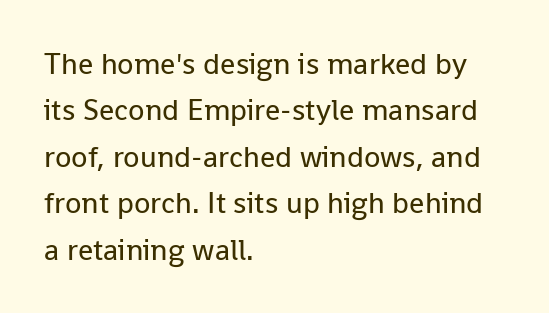
{"serif": "no", "italic": "no", "bold": "no", "weight": "regular", "width": "normal", "stroke_contrast": "low", "x_height": "medium", "monospaced": "no", "underline": "no", "align": "left", "line_spacing": "normal", "line_spacing_ratio": 1.55, "letter_spacing": "normal", "letter_spacing_em": 0.0, "glyph_px": 30}
